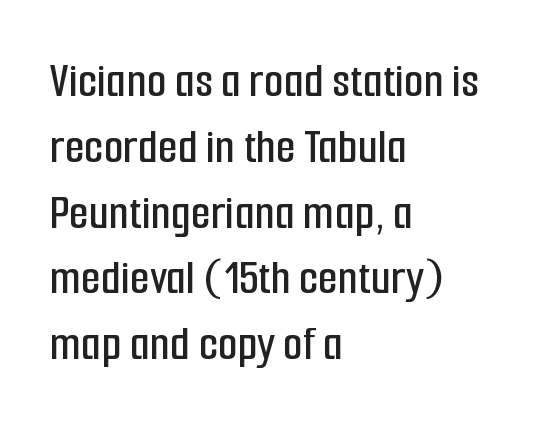
Q: Is the text italic (slanted)? A: No, it is upright.
Q: Is the typeface a serif or a sans-serif typeface? A: Sans-serif.
Q: Is the text underlined? A: No.
Q: How is the paragraph aligned? A: Left-aligned.
Q: Is the spacing between letters normal or unusually wide? A: Normal.
Q: Is the spacing between lines tight, normal or loose? A: Normal.
Q: Width (condensed, normal, or wide)? A: Condensed.
Q: Stroke contrast? A: Low.
Q: x-height? A: Medium.
Q: Monospaced? A: No.
